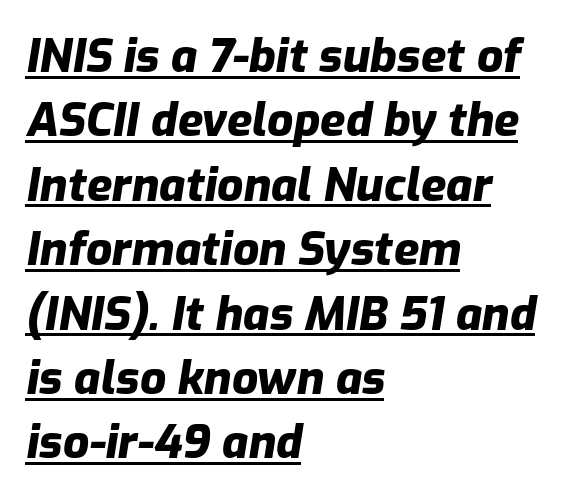
The passage shown is emphatically bold. The words here are underlined. Tracking value appears to be zero — textbook default spacing. The text block is weighted toward the left margin, trailing off unevenly rightward. These lines are rendered in a variable-pitch font.
